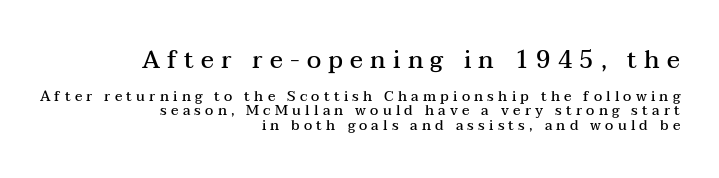
{"italic": "no", "bold": "semi", "underline": "no", "align": "right", "line_spacing": "tight", "line_spacing_ratio": 1.06, "letter_spacing": "wide", "letter_spacing_em": 0.3, "larger_block": "first", "size_ratio": 1.71, "glyph_px": 24}
